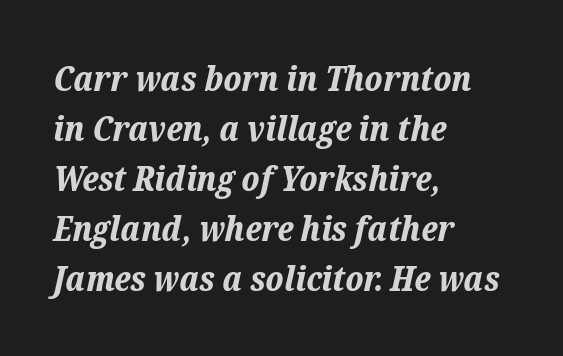
Q: Is the text bold? A: Yes.
Q: Is the text italic (slanted)? A: Yes, it leans right by about 12 degrees.
Q: Is the text underlined? A: No.
Q: How is the paragraph aligned? A: Left-aligned.
Q: Is the spacing between letters normal or unusually wide? A: Normal.
Q: Is the spacing between lines tight, normal or loose? A: Normal.
Q: Width (condensed, normal, or wide)? A: Normal.
Q: Stroke contrast? A: Low.
Q: x-height? A: Medium.
Q: Monospaced? A: No.
